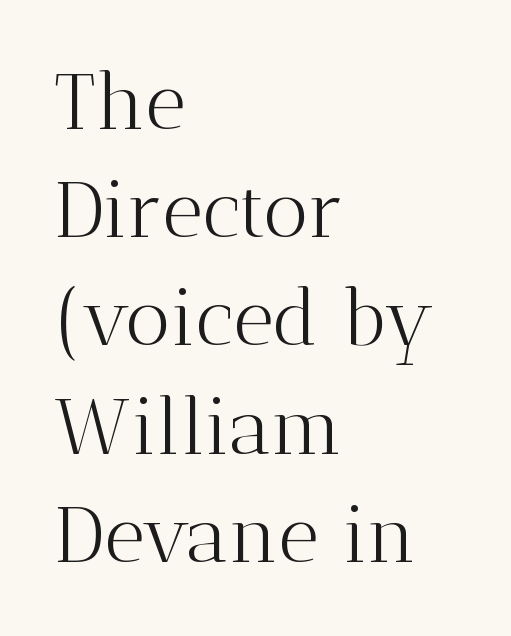
It's the straight-up-and-down kind of type. Is this a fixed-width face? No — the glyphs have proportional, varying widths. Notice how the passage keeps a crisp vertical edge on the left only. These lines sit exactly where default settings would place them. Is this a heavy cut? Hardly; it is regular or lighter. The string is rendered with underlining switched off.
